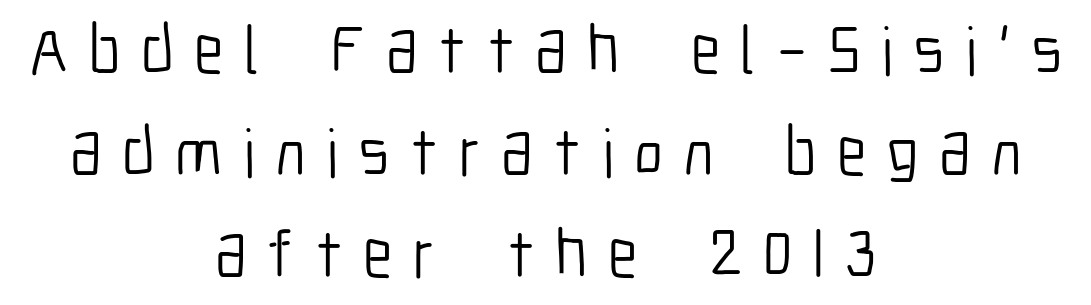
Q: Is the text bold? A: No.
Q: Is the text italic (slanted)? A: No, it is upright.
Q: Is the typeface a serif or a sans-serif typeface? A: Sans-serif.
Q: Is the text underlined? A: No.
Q: How is the paragraph aligned? A: Centered.
Q: Is the spacing between letters normal or unusually wide? A: Unusually wide.
Q: Is the spacing between lines tight, normal or loose? A: Normal.
Q: Width (condensed, normal, or wide)? A: Condensed.
Q: Stroke contrast? A: Low.
Q: x-height? A: Medium.
Q: Monospaced? A: No.
